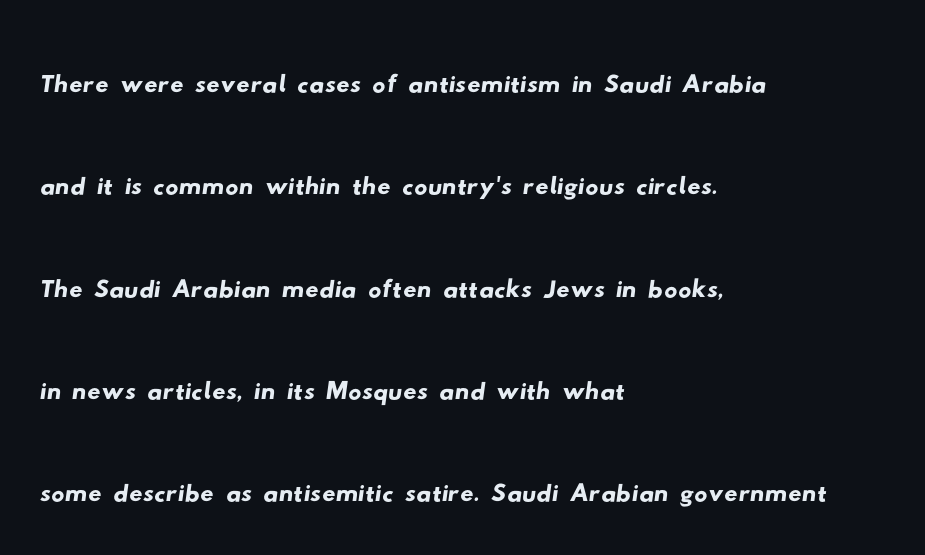
{"serif": "no", "width": "wide", "stroke_contrast": "low", "x_height": "small", "monospaced": "no", "underline": "no", "align": "left", "line_spacing": "normal", "line_spacing_ratio": 1.55, "letter_spacing": "normal", "letter_spacing_em": 0.0, "glyph_px": 66}
